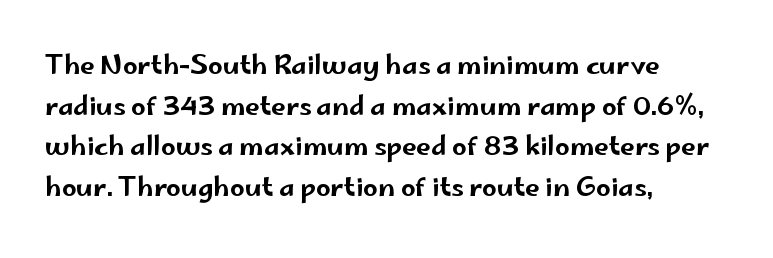
Q: Is the text italic (slanted)? A: No, it is upright.
Q: Is the text underlined? A: No.
Q: How is the paragraph aligned? A: Left-aligned.
Q: Is the spacing between letters normal or unusually wide? A: Normal.
Q: Is the spacing between lines tight, normal or loose? A: Normal.
